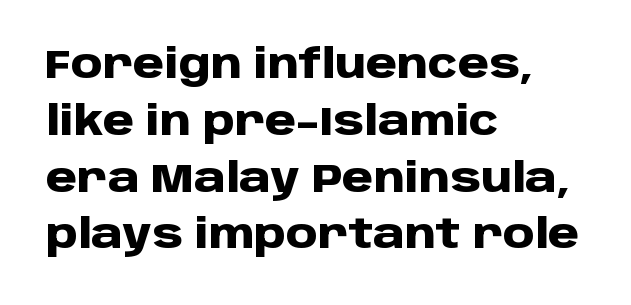
Q: Is the text bold? A: Yes.
Q: Is the text italic (slanted)? A: No, it is upright.
Q: Is the typeface a serif or a sans-serif typeface? A: Sans-serif.
Q: Is the text underlined? A: No.
Q: How is the paragraph aligned? A: Left-aligned.
Q: Is the spacing between letters normal or unusually wide? A: Normal.
Q: Is the spacing between lines tight, normal or loose? A: Normal.
Q: Width (condensed, normal, or wide)? A: Normal.
Q: Stroke contrast? A: Low.
Q: x-height? A: Large.
Q: Monospaced? A: No.
